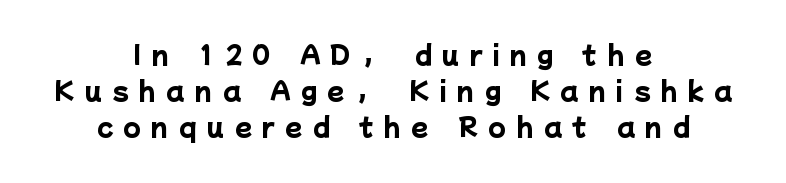
Q: Is the text bold? A: Yes.
Q: Is the text underlined? A: No.
Q: How is the paragraph aligned? A: Centered.
Q: Is the spacing between letters normal or unusually wide? A: Unusually wide.
Q: Is the spacing between lines tight, normal or loose? A: Normal.
